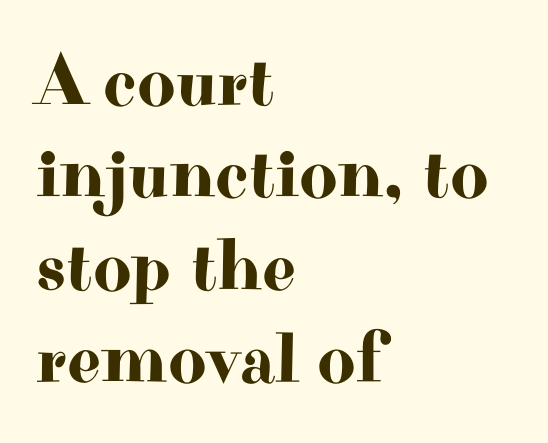
Q: Is the text italic (slanted)? A: No, it is upright.
Q: Is the typeface a serif or a sans-serif typeface? A: Serif.
Q: Is the text underlined? A: No.
Q: How is the paragraph aligned? A: Left-aligned.
Q: Is the spacing between letters normal or unusually wide? A: Normal.
Q: Is the spacing between lines tight, normal or loose? A: Normal.
Q: Width (condensed, normal, or wide)? A: Wide.
Q: Stroke contrast? A: High.
Q: x-height? A: Small.
Q: Monospaced? A: No.
